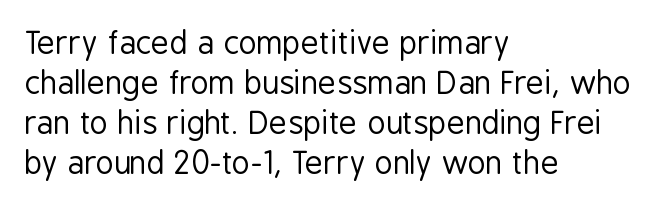
{"serif": "no", "italic": "no", "bold": "no", "weight": "regular", "width": "condensed", "stroke_contrast": "low", "x_height": "medium", "monospaced": "no", "underline": "no", "align": "left", "line_spacing": "normal", "line_spacing_ratio": 1.29, "letter_spacing": "normal", "letter_spacing_em": 0.0, "glyph_px": 31}
